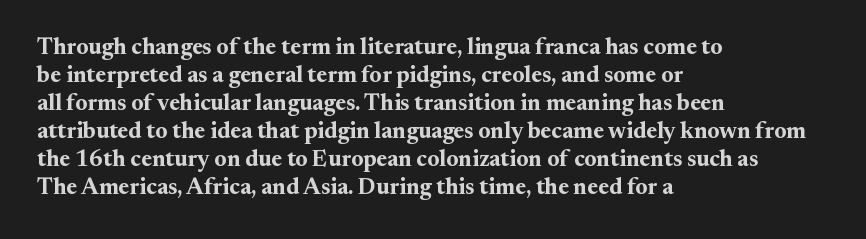
{"italic": "no", "bold": "yes", "underline": "no", "align": "left", "line_spacing_ratio": 1.22, "letter_spacing": "normal", "letter_spacing_em": 0.0, "glyph_px": 23}
